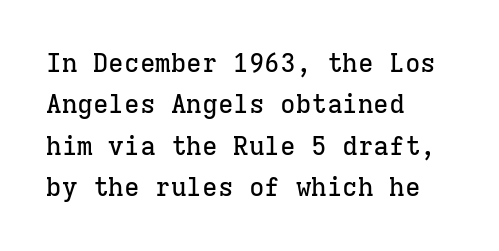
The image shows 26 px text type, upright; set left-aligned, normal line spacing (1.59x), normal letter spacing, not underlined.
